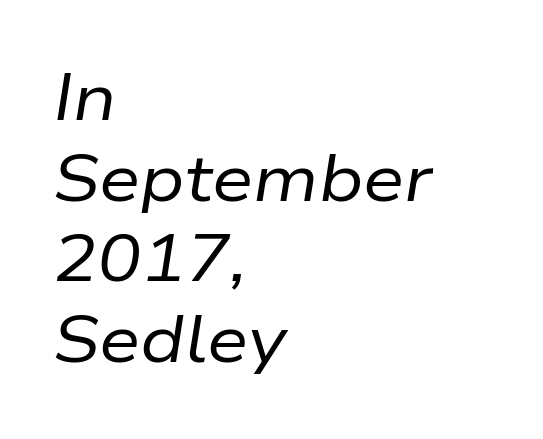
The image shows 66 px regular-weight type, italic (leaning right); set left-aligned, line spacing 1.22x, normal letter spacing, not underlined; low stroke contrast and a medium x-height.
